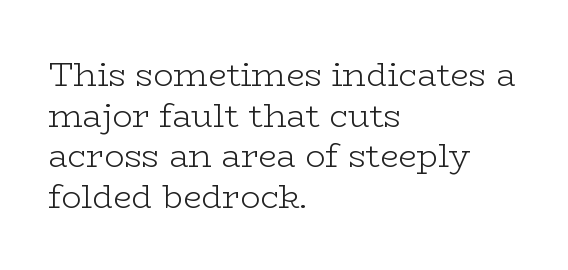
Looks like regular typesetting: each glyph gets only the width it needs. The letterforms sit at book weight or below. The type sits square on the baseline with zero lean. Plain, unruled lines of type. A typesetter would call this zero additional tracking. The rendering shows small feet on the letterforms — a serif design.
